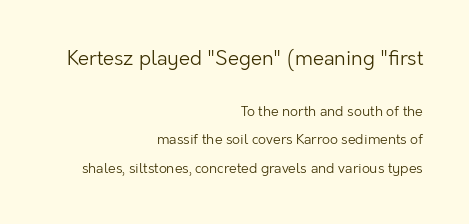
Weight: not bold — regular or lighter. The type is set solid horizontally, with unmodified tracking. Whoever set this made the first block the dominant, larger element. Loosely led — the rows are spread out. Do the letters lean? They stand straight.
